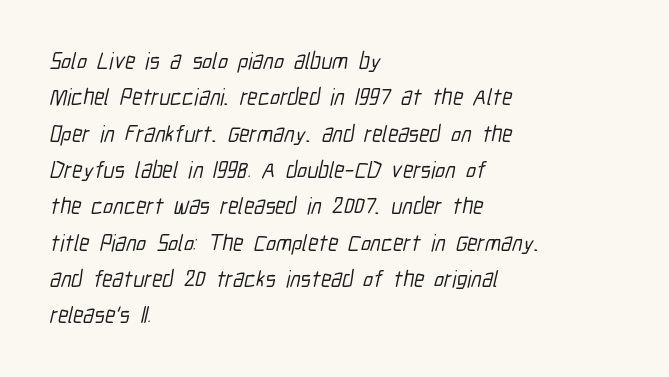
Q: Is the text underlined? A: No.
Q: How is the paragraph aligned? A: Left-aligned.
Q: Is the spacing between letters normal or unusually wide? A: Normal.
Q: Is the spacing between lines tight, normal or loose? A: Normal.
